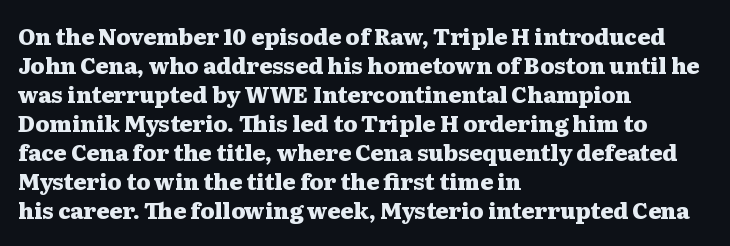
Q: Is the text bold? A: Yes.
Q: Is the text italic (slanted)? A: No, it is upright.
Q: Is the text underlined? A: No.
Q: How is the paragraph aligned? A: Left-aligned.
Q: Is the spacing between letters normal or unusually wide? A: Normal.
Q: Is the spacing between lines tight, normal or loose? A: Normal.
